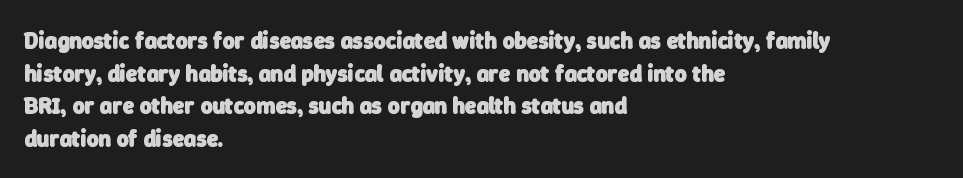
{"bold": "yes", "underline": "no", "align": "left", "line_spacing": "normal", "line_spacing_ratio": 1.42, "letter_spacing": "normal", "letter_spacing_em": 0.0, "glyph_px": 23}
